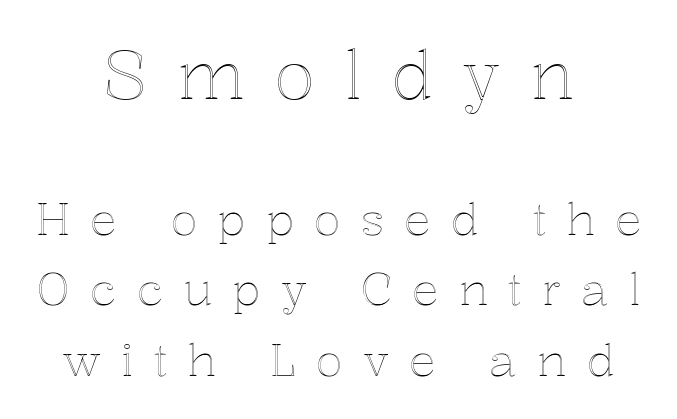
Q: Is the text italic (slanted)? A: No, it is upright.
Q: Is the text underlined? A: No.
Q: How is the paragraph aligned? A: Centered.
Q: Is the spacing between letters normal or unusually wide? A: Unusually wide.
Q: Is the spacing between lines tight, normal or loose? A: Normal.
Q: Which block of text is set in a larger size, the first (top) or the second (bottom)? A: The first (top) one.
Q: Width (condensed, normal, or wide)? A: Normal.
Q: x-height? A: Medium.
Q: Monospaced? A: No.
